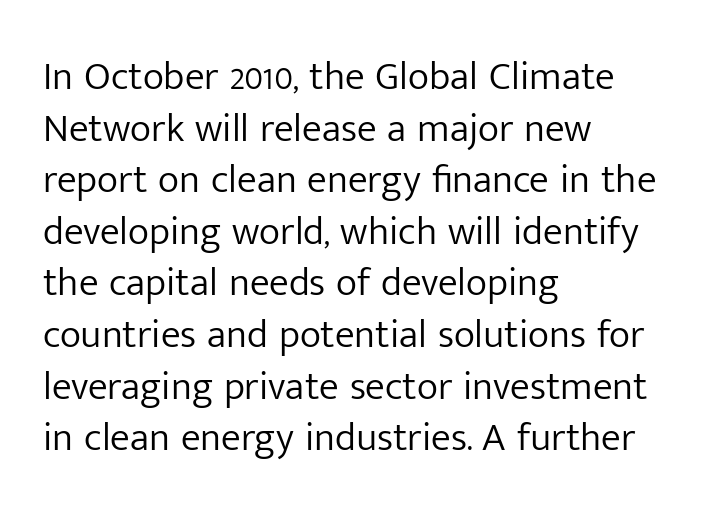
{"serif": "no", "italic": "no", "bold": "no", "weight": "light", "width": "normal", "stroke_contrast": "low", "x_height": "medium", "monospaced": "no", "underline": "no", "align": "left", "line_spacing": "normal", "line_spacing_ratio": 1.29, "letter_spacing": "normal", "letter_spacing_em": 0.0, "glyph_px": 40}
